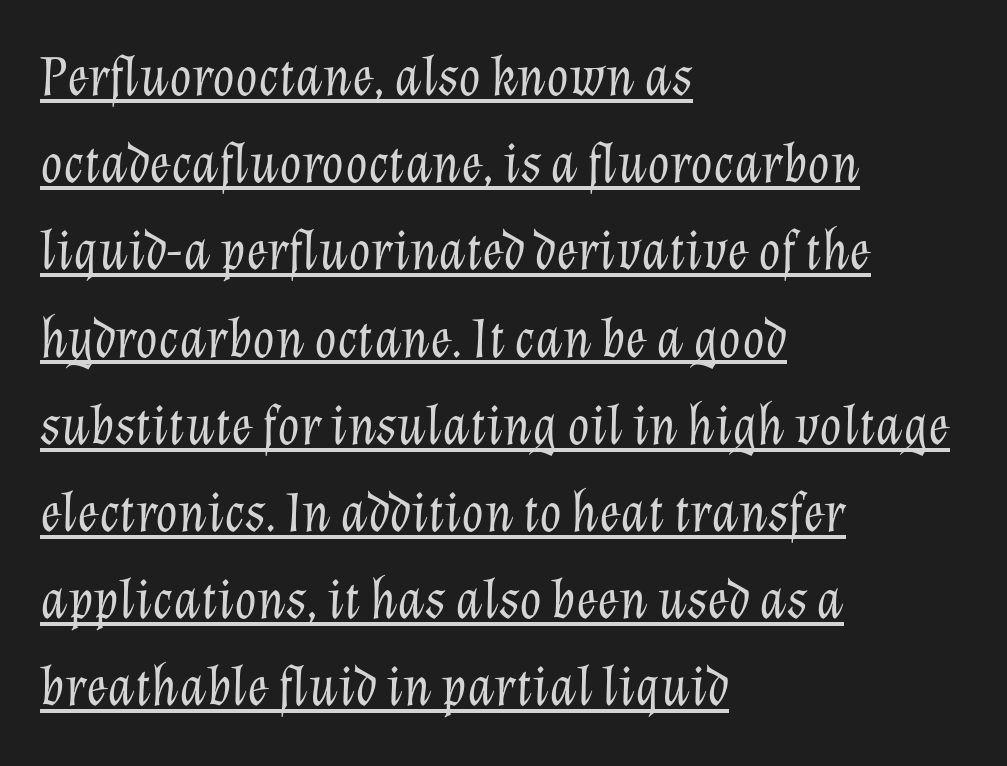
Q: Is the text bold? A: No.
Q: Is the text italic (slanted)? A: Yes, it leans right by about 12 degrees.
Q: Is the text underlined? A: Yes.
Q: How is the paragraph aligned? A: Left-aligned.
Q: Is the spacing between letters normal or unusually wide? A: Normal.
Q: Is the spacing between lines tight, normal or loose? A: Normal.
Q: Width (condensed, normal, or wide)? A: Normal.
Q: Stroke contrast? A: Low.
Q: x-height? A: Medium.
Q: Monospaced? A: No.
